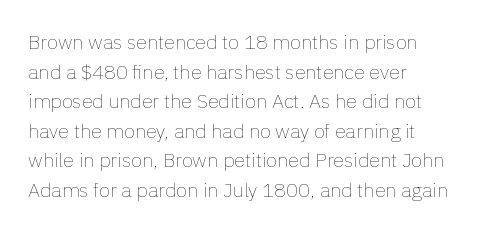
{"italic": "no", "bold": "no", "underline": "no", "align": "left", "line_spacing": "normal", "line_spacing_ratio": 1.48, "letter_spacing": "normal", "letter_spacing_em": 0.0, "glyph_px": 20}
